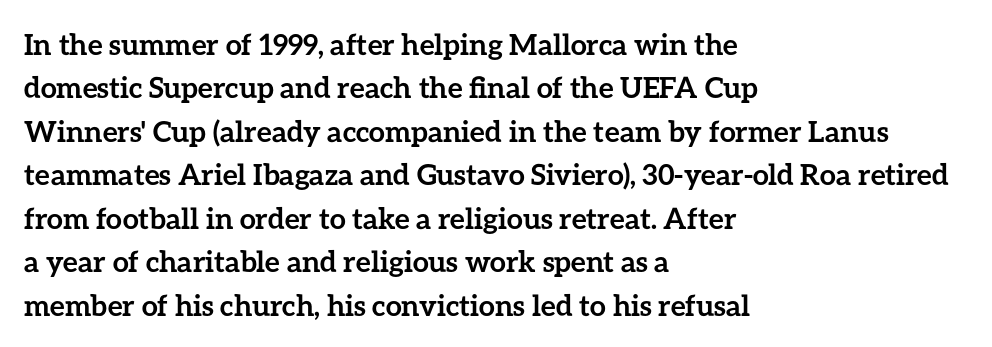
Q: Is the text bold? A: Yes.
Q: Is the text italic (slanted)? A: No, it is upright.
Q: Is the text underlined? A: No.
Q: How is the paragraph aligned? A: Left-aligned.
Q: Is the spacing between letters normal or unusually wide? A: Normal.
Q: Is the spacing between lines tight, normal or loose? A: Normal.
Q: Width (condensed, normal, or wide)? A: Normal.
Q: Stroke contrast? A: Low.
Q: x-height? A: Medium.
Q: Monospaced? A: No.
